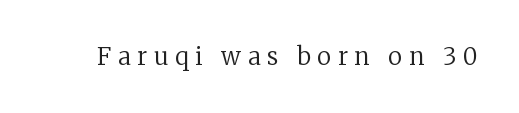
Each word looks stretched out because of the extra space between its letters. Each stroke keeps to a modest, everyday thickness or less. Is there any slant? The stems are plumb. Check the space under the baseline: it is left empty.
